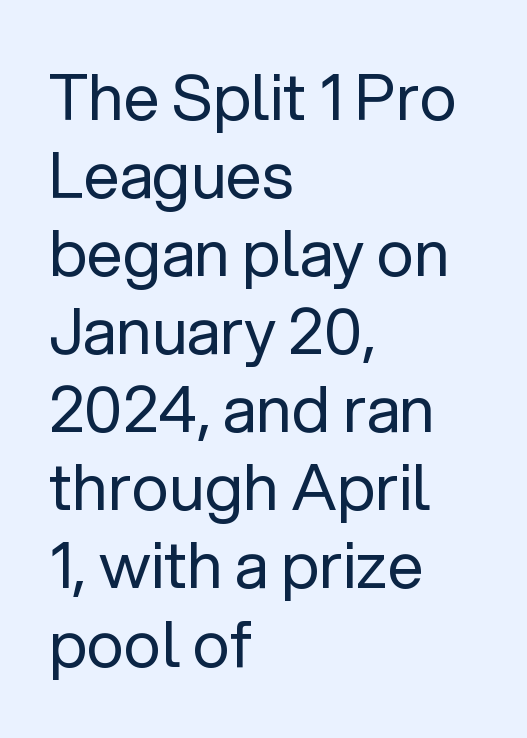
The image shows 64 px regular-weight sans-serif type, upright; set left-aligned, line spacing 1.22x, normal letter spacing, not underlined; low stroke contrast and a medium x-height.
